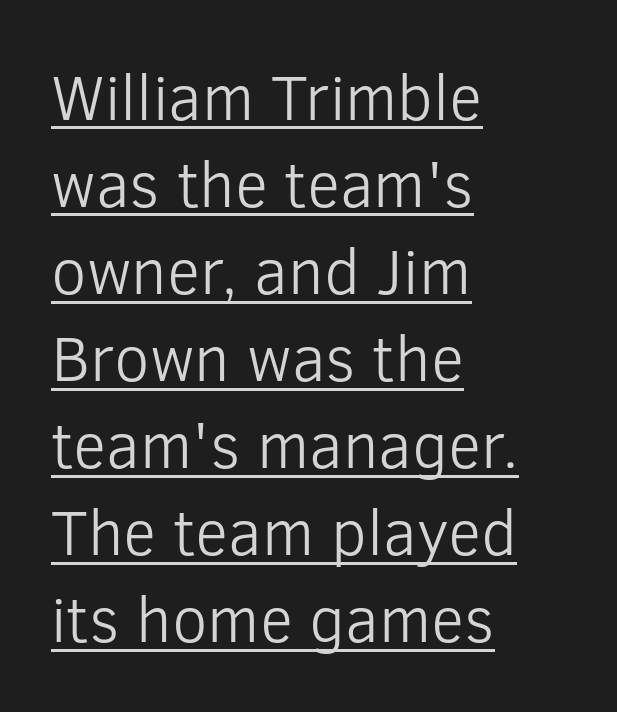
The typesetting does not lean heavy: it is not bold. Posture: upright roman. Interline gaps are of average width in this sample. No feet cap the strokes, marking this as sans-serif type. The specimen includes a rule beneath the text block's lines.
